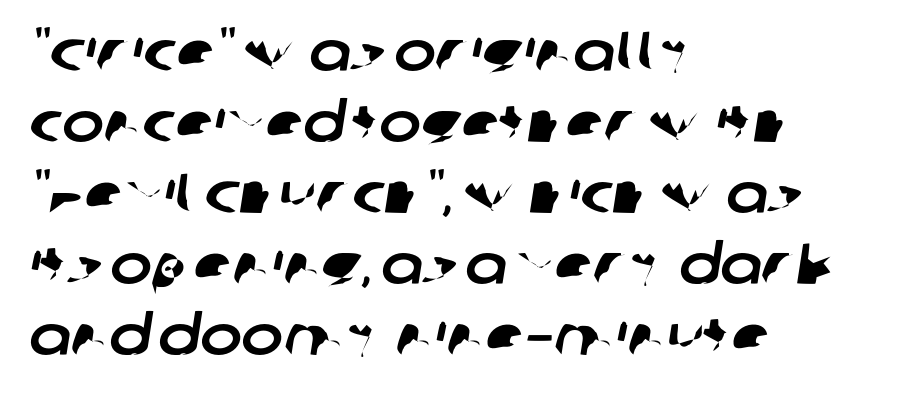
The image shows 56 px sans-serif type; set left-aligned, normal line spacing (1.27x), normal letter spacing, not underlined; low stroke contrast and a large x-height.
